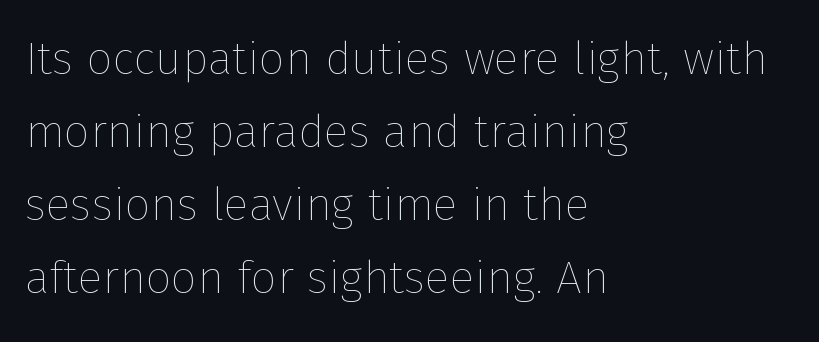
The image shows 46 px thin type, upright; set left-aligned, normal line spacing (1.59x), normal letter spacing, not underlined; low stroke contrast and a medium x-height.
